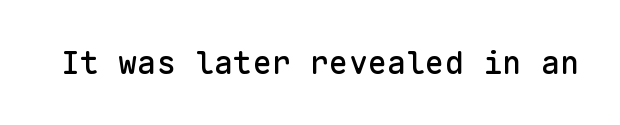
{"serif": "no", "italic": "no", "width": "normal", "stroke_contrast": "low", "x_height": "medium", "monospaced": "yes", "underline": "no", "letter_spacing": "normal", "letter_spacing_em": 0.0, "glyph_px": 32}
